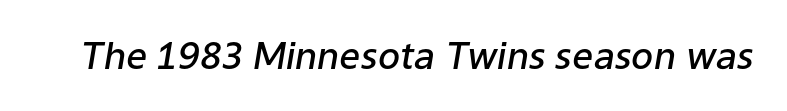
The image shows 37 px semibold type, italic (leaning right); set normal letter spacing, not underlined; low stroke contrast and a medium x-height.
